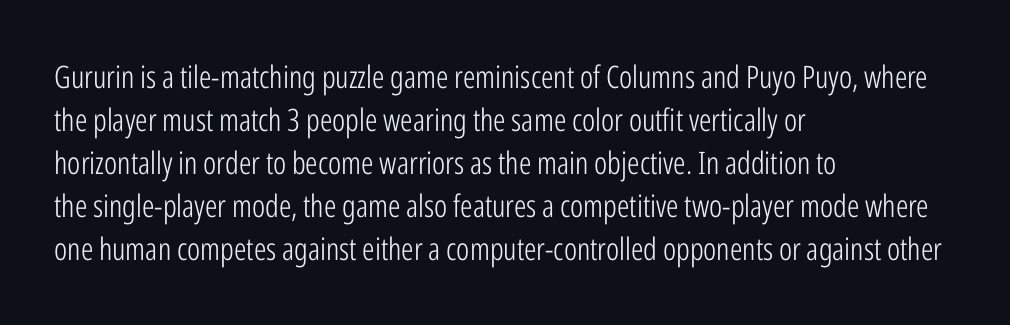
The image shows 31 px light, condensed sans-serif type, upright; set left-aligned, normal line spacing (1.39x), normal letter spacing, not underlined; low stroke contrast and a medium x-height.
